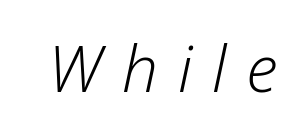
The image shows 64 px light type, italic (leaning right); set unusually wide letter spacing (+0.31 em), not underlined; low stroke contrast and a medium x-height.
